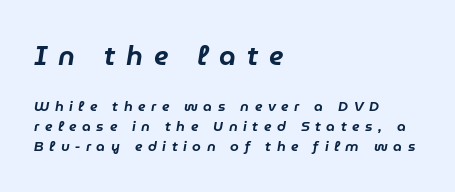
Descenders are the only things crossing below the line. Horizontal bands of white between lines are of average thickness. Larger block? The one above; the one below is distinctly smaller. Loose tracking; the words dissolve into strings of separated letters.
